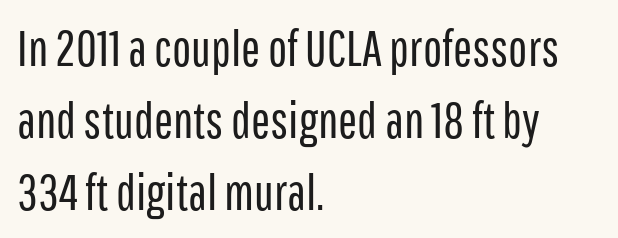
{"serif": "no", "italic": "no", "bold": "no", "weight": "regular", "width": "condensed", "stroke_contrast": "low", "x_height": "medium", "monospaced": "no", "underline": "no", "align": "left", "line_spacing": "normal", "line_spacing_ratio": 1.41, "letter_spacing": "normal", "letter_spacing_em": 0.0, "glyph_px": 51}
